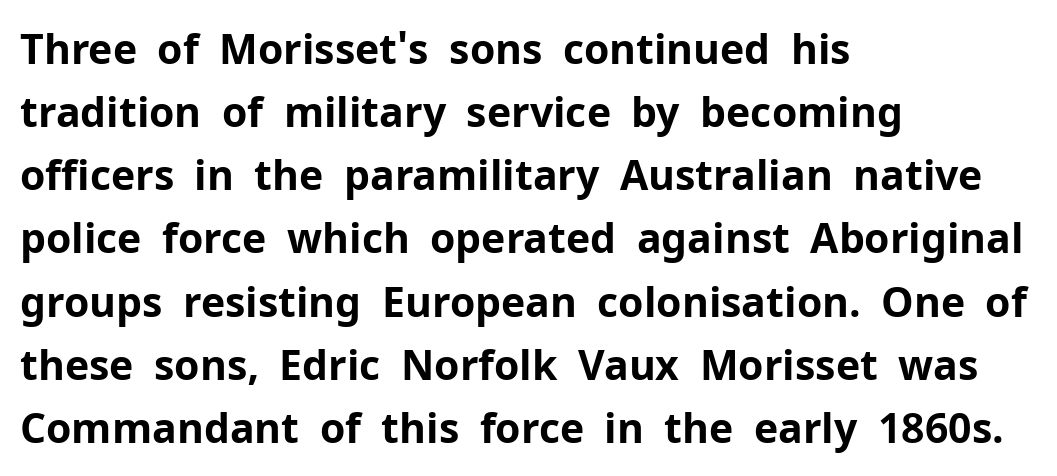
The zone under the glyphs is completely vacant. Baseline-to-baseline distance is the conventional proportion of letter height. The face used here is a sans, in the tradition of grotesques and geometrics. Compared with an ordinary text face, these strokes are far heavier — a full bold. The face used here is proportionally spaced, like ordinary book or web type.
